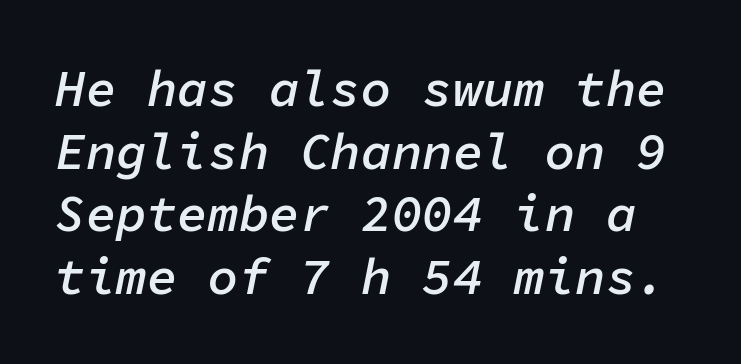
Typesetter's note: demi weight, one step under bold. The letterforms sit shoulder to shoulder at normal distance. Looks like terminal output: every glyph gets an equal slot. Slanted lettering throughout. No word sits above an underline.
